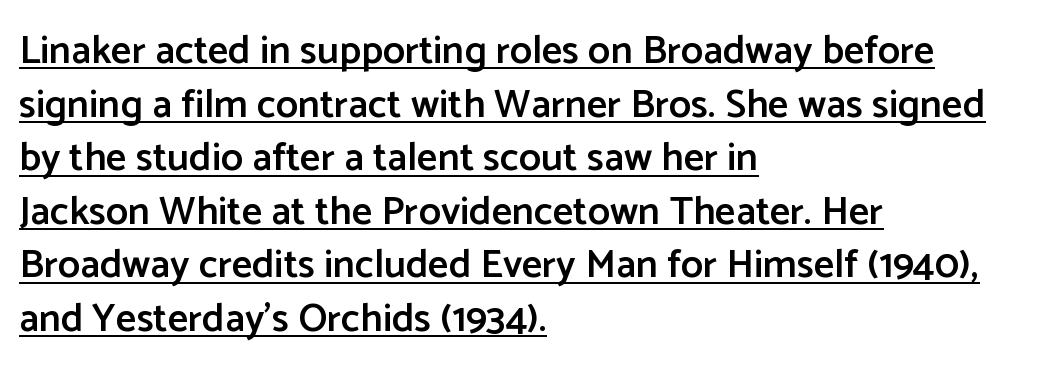
{"serif": "no", "italic": "no", "bold": "semi", "weight": "semibold", "width": "normal", "stroke_contrast": "low", "x_height": "medium", "monospaced": "no", "underline": "yes", "align": "left", "line_spacing": "normal", "line_spacing_ratio": 1.34, "letter_spacing": "normal", "letter_spacing_em": 0.0, "glyph_px": 40}
